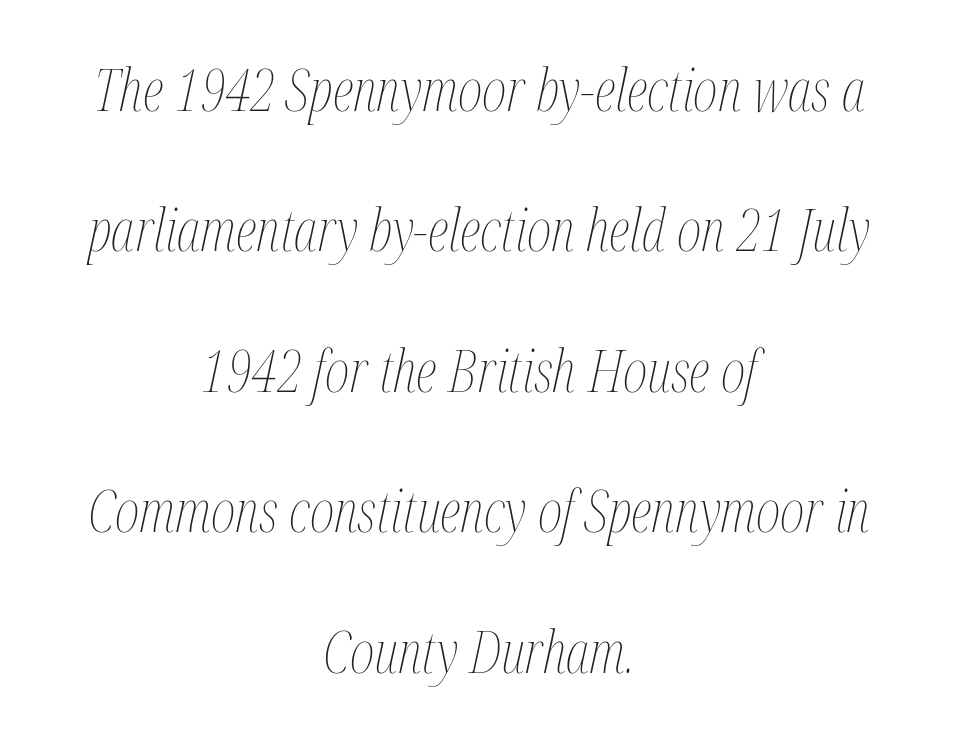
Notice how the stems are inclined rather than vertical — that's the hallmark of italics. The letters advance in unequal steps, a hallmark of proportional type. Words float on clear page, feet unadorned. Letter spacing: default.
